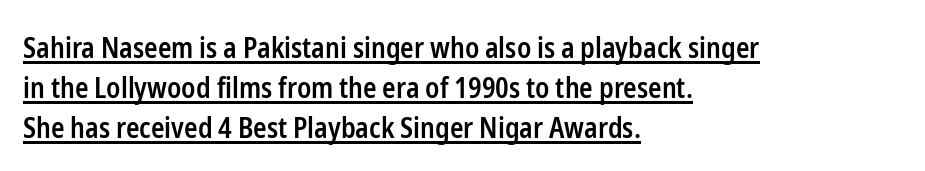
{"serif": "no", "italic": "no", "bold": "semi", "weight": "semibold", "width": "condensed", "stroke_contrast": "low", "x_height": "medium", "monospaced": "no", "underline": "yes", "align": "left", "line_spacing": "normal", "line_spacing_ratio": 1.42, "letter_spacing": "normal", "letter_spacing_em": 0.0, "glyph_px": 28}
